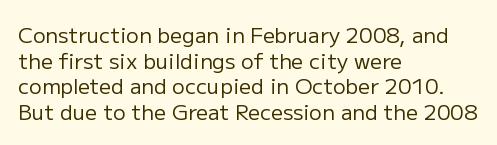
Does extra space separate the letters? No, they use regular spacing. The passage is arranged the way most books set body copy — flush left. The area under the type is left untouched. The face looks like a standard text weight, possibly lighter. Notice how the stems are strictly vertical — no italics here.
